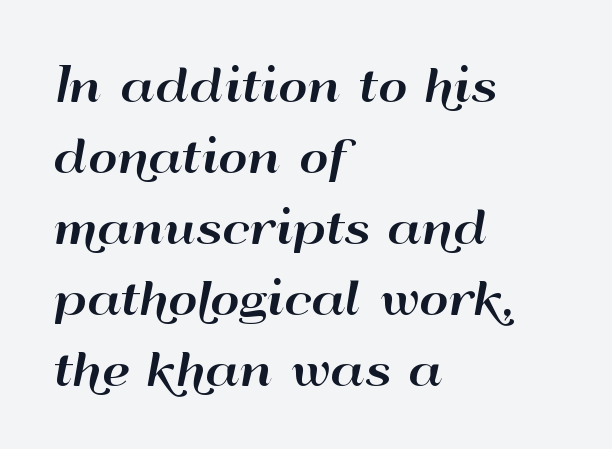
Check under the words: just untouched page. A sans-serif font was chosen for this passage. Reading down the column, the eye jumps a familiar distance to each next line. Alignment: flush left.
